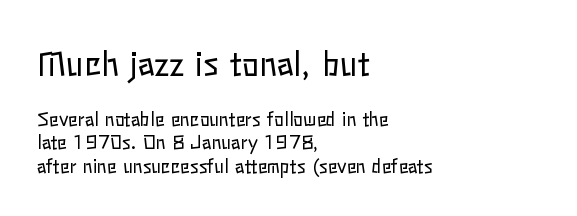
The typography opts for an upright posture over an oblique one. This rendering features lettering with no underline. A student would notice the top passage is typeset larger than what follows. If you measured baseline to baseline, you'd find a middling distance. Proportional: the letters do not fall into vertical columns.
